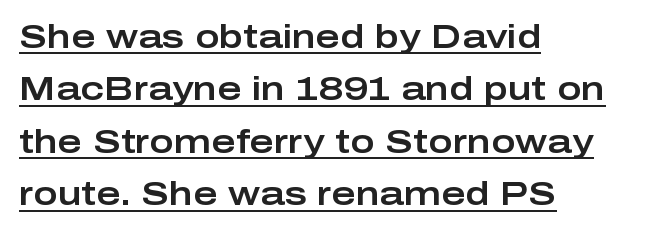
Q: Is the text italic (slanted)? A: No, it is upright.
Q: Is the typeface a serif or a sans-serif typeface? A: Sans-serif.
Q: Is the text underlined? A: Yes.
Q: How is the paragraph aligned? A: Left-aligned.
Q: Is the spacing between letters normal or unusually wide? A: Normal.
Q: Is the spacing between lines tight, normal or loose? A: Normal.
Q: Width (condensed, normal, or wide)? A: Wide.
Q: Stroke contrast? A: Low.
Q: x-height? A: Medium.
Q: Monospaced? A: No.
